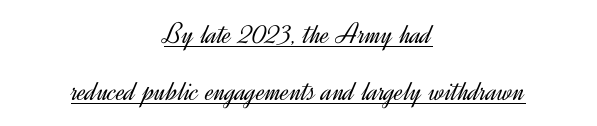
{"serif": "no", "bold": "no", "weight": "light", "width": "normal", "x_height": "small", "monospaced": "no", "underline": "yes", "align": "center", "line_spacing_ratio": 1.89, "letter_spacing": "normal", "letter_spacing_em": 0.0, "glyph_px": 30}
